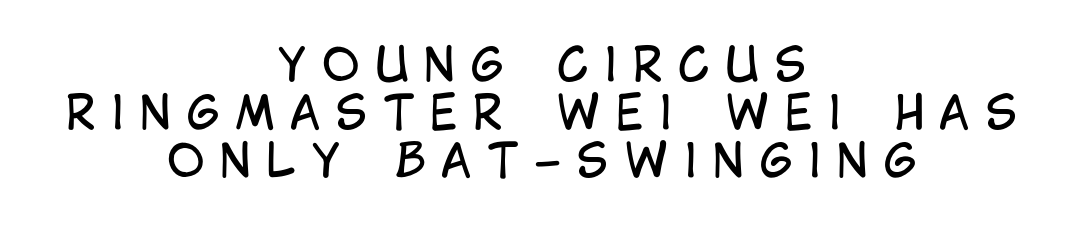
Heaviness? Minimal to ordinary, like unemphasized prose. Teacher's note: observe the equal gaps on both sides — that is centered alignment. The specimen omits any rule beneath the text block's lines. The letters carry no serifs — their stems end cleanly without finishing strokes. You could not count columns in this text — the font is proportionally spaced.
